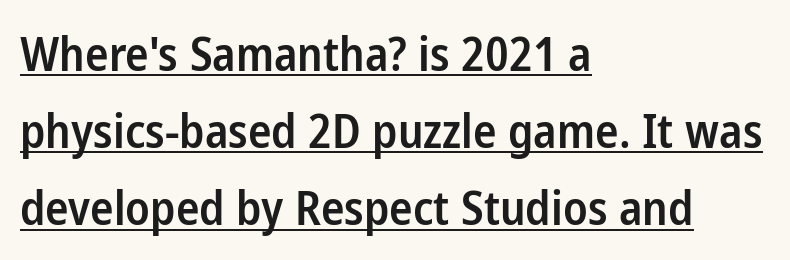
The letters advance in unequal steps, a hallmark of proportional type. These lines are composed in type without serifs. The letterforms sit shoulder to shoulder at normal distance. Look at the stroke-to-counter ratio: somewhat heavy, a semibold.
